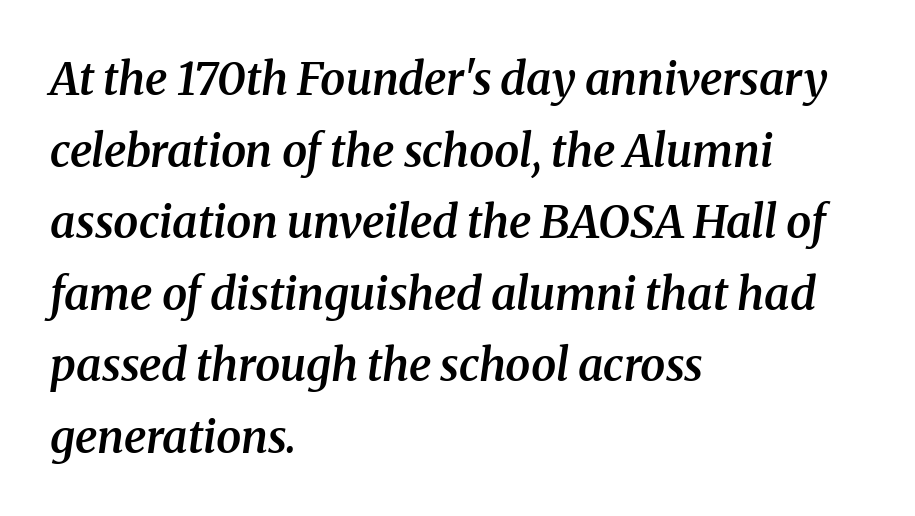
{"serif": "yes", "italic": "yes", "lean": "right", "slant_degrees": 8, "bold": "semi", "weight": "semibold", "width": "normal", "stroke_contrast": "medium", "x_height": "medium", "monospaced": "no", "underline": "no", "align": "left", "line_spacing": "normal", "line_spacing_ratio": 1.59, "letter_spacing": "normal", "letter_spacing_em": 0.0, "glyph_px": 45}
